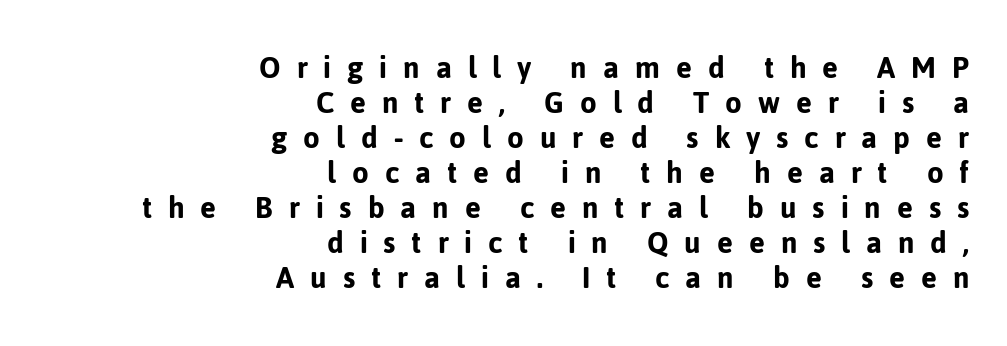
Q: Is the text italic (slanted)? A: No, it is upright.
Q: Is the typeface a serif or a sans-serif typeface? A: Sans-serif.
Q: Is the text underlined? A: No.
Q: How is the paragraph aligned? A: Right-aligned.
Q: Is the spacing between letters normal or unusually wide? A: Unusually wide.
Q: Is the spacing between lines tight, normal or loose? A: Tight.
Q: Width (condensed, normal, or wide)? A: Normal.
Q: Stroke contrast? A: Low.
Q: x-height? A: Medium.
Q: Monospaced? A: No.
